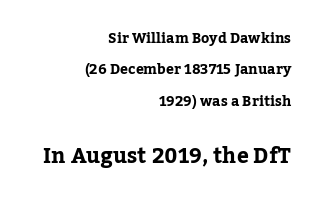
When letters stand straight like this, we call the style roman or upright. Short and long lines alike share a common ending point at right. Small over large — that's the arrangement of the two blocks here. Descender tails drop into unmarked territory. How are the letters spaced? Ordinarily, with no added tracking.
